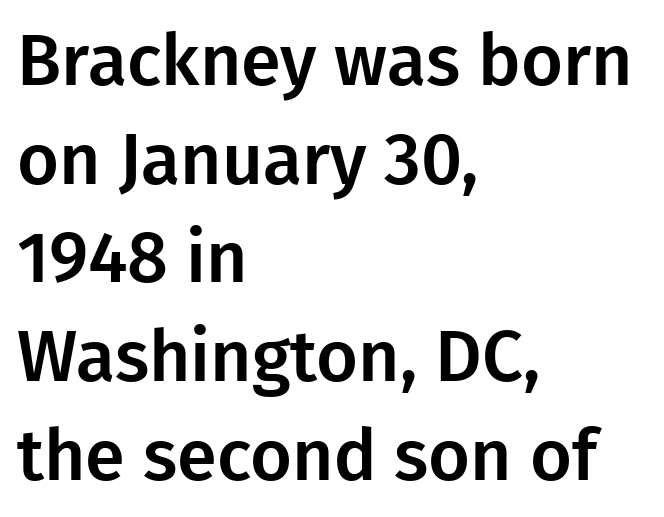
{"serif": "no", "italic": "no", "width": "normal", "stroke_contrast": "low", "x_height": "medium", "monospaced": "no", "underline": "no", "align": "left", "line_spacing": "normal", "line_spacing_ratio": 1.37, "letter_spacing": "normal", "letter_spacing_em": 0.0, "glyph_px": 72}
